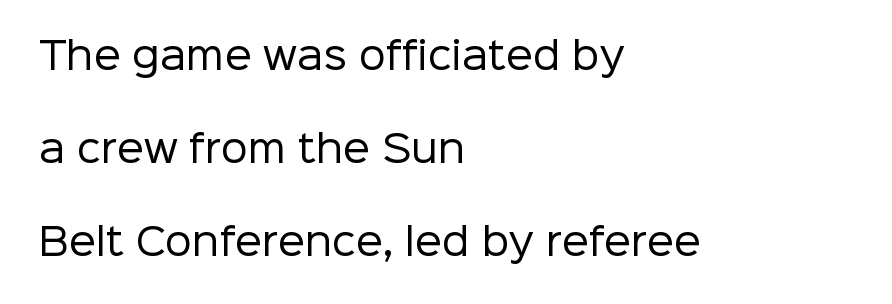
{"serif": "no", "italic": "no", "bold": "no", "weight": "regular", "width": "normal", "stroke_contrast": "low", "x_height": "medium", "monospaced": "no", "underline": "no", "align": "left", "line_spacing": "loose", "line_spacing_ratio": 2.45, "letter_spacing": "normal", "letter_spacing_em": 0.0, "glyph_px": 38}
